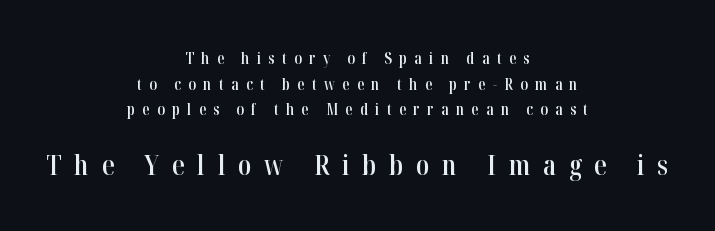
Q: Is the text bold? A: Semi-bold.
Q: Is the text italic (slanted)? A: No, it is upright.
Q: Is the typeface a serif or a sans-serif typeface? A: Serif.
Q: Is the text underlined? A: No.
Q: How is the paragraph aligned? A: Centered.
Q: Is the spacing between letters normal or unusually wide? A: Unusually wide.
Q: Is the spacing between lines tight, normal or loose? A: Normal.
Q: Which block of text is set in a larger size, the first (top) or the second (bottom)? A: The second (bottom) one.
Q: Width (condensed, normal, or wide)? A: Condensed.
Q: Stroke contrast? A: High.
Q: x-height? A: Medium.
Q: Monospaced? A: No.
